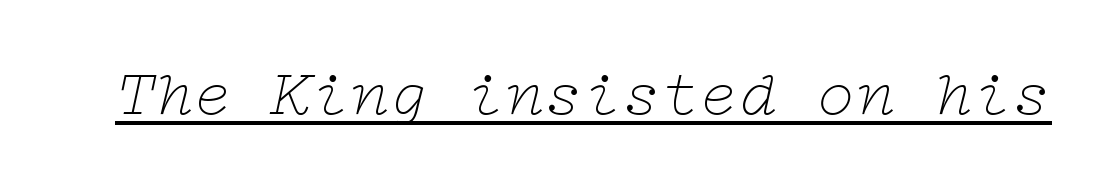
Stroke terminals: seriffed. Underline: present. Designer's note — italics engaged. Letter spacing: default.
